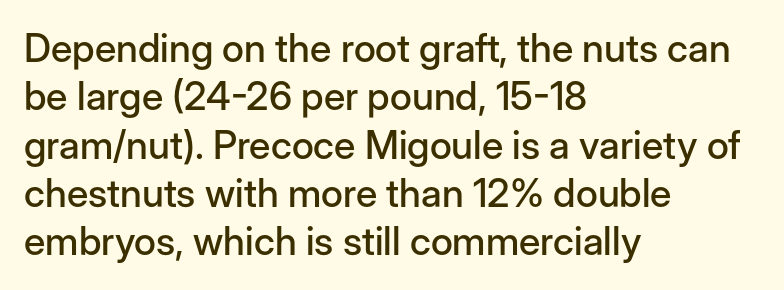
The image shows 39 px sans-serif type, upright; set left-aligned, line spacing 1.24x, normal letter spacing, not underlined; low stroke contrast and a medium x-height.
